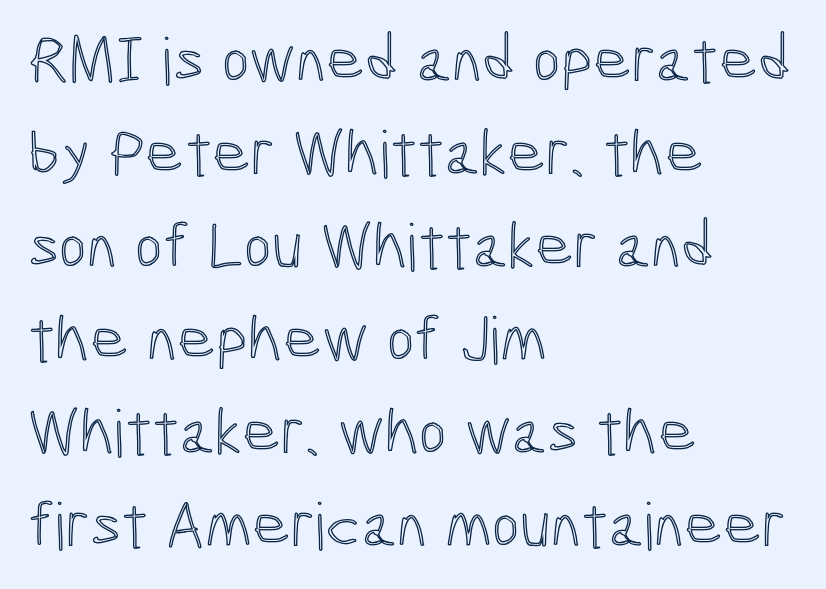
The image shows 66 px condensed type, upright; set left-aligned, normal line spacing (1.41x), normal letter spacing, not underlined; a medium x-height.
